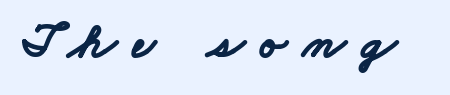
The image shows 50 px bold, wide sans-serif type; set unusually wide letter spacing (+0.31 em), not underlined; low stroke contrast and a small x-height.
